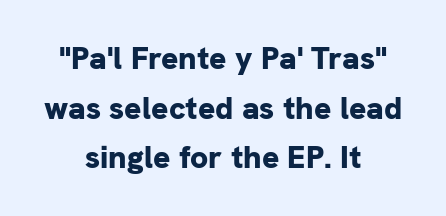
Nope, not italic — everything's standing straight. Pretty heavy lettering here — definitely bold. Does the type have serifs? No, each stem ends abruptly. The glyphs are unaccompanied by any horizontal stroke below them. Observe the ordinary spacing: letters are neighbours, not strangers. These lines sit exactly where default settings would place them.
